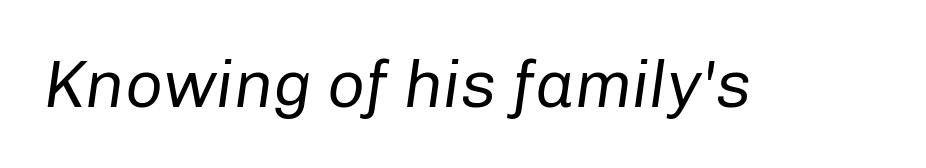
{"italic": "yes", "lean": "right", "slant_degrees": 8, "bold": "no", "weight": "regular", "width": "normal", "stroke_contrast": "low", "x_height": "medium", "monospaced": "no", "underline": "no", "letter_spacing": "normal", "letter_spacing_em": 0.0, "glyph_px": 66}
